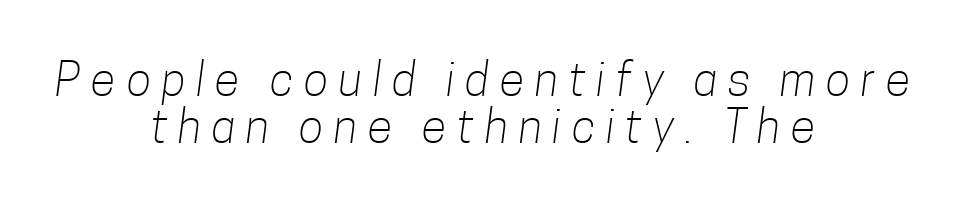
The image shows 46 px light, condensed sans-serif type; set centered, tight line spacing (1.03x), unusually wide letter spacing (+0.23 em), not underlined; low stroke contrast and a medium x-height.
